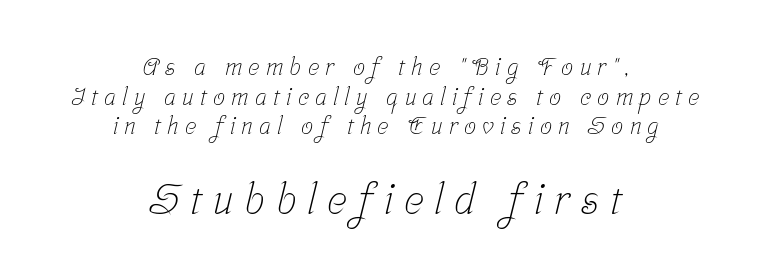
These lines are centered, leaving both edges ragged. A typesetter would call this proportional, since set widths differ per character. Is the lower block the larger one? Yes — the lower block carries the bigger type. I'd call this a serif setting — the letters wear small feet. Check the space under the baseline: it is left empty.
